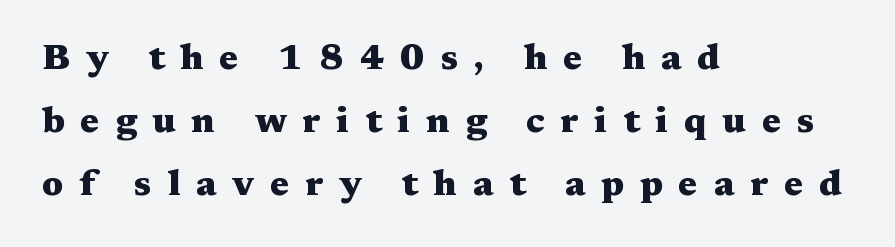
Each glyph is drawn with heavy, bold strokes. Quick note: not italic, upright. Think of a printed novel: that variable character pitch is what you see here. The space directly below the letters is spotless. Caption: expanded tracking, letters set apart.
